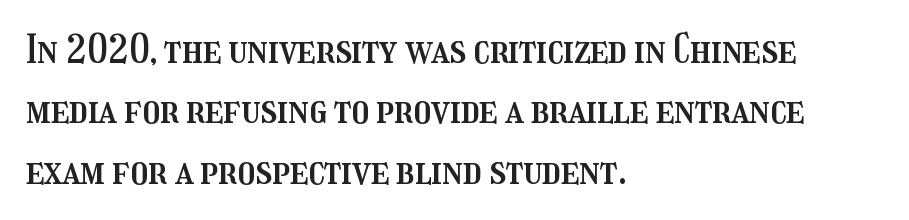
{"italic": "no", "width": "condensed", "stroke_contrast": "medium", "x_height": "medium", "monospaced": "no", "underline": "no", "align": "left", "line_spacing": "normal", "line_spacing_ratio": 1.55, "letter_spacing": "normal", "letter_spacing_em": 0.0, "glyph_px": 39}
